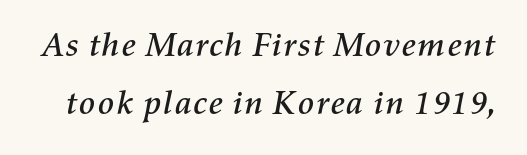
Q: Is the text italic (slanted)? A: Yes, it leans right by about 11 degrees.
Q: Is the text underlined? A: No.
Q: Is the spacing between letters normal or unusually wide? A: Normal.
Q: Is the spacing between lines tight, normal or loose? A: Normal.
Q: Width (condensed, normal, or wide)? A: Normal.
Q: Stroke contrast? A: Medium.
Q: x-height? A: Medium.
Q: Monospaced? A: No.
